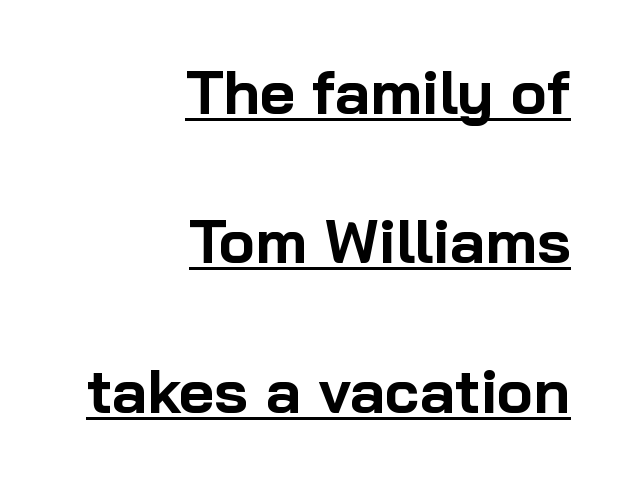
Q: Is the text bold? A: Yes.
Q: Is the text italic (slanted)? A: No, it is upright.
Q: Is the typeface a serif or a sans-serif typeface? A: Sans-serif.
Q: Is the text underlined? A: Yes.
Q: How is the paragraph aligned? A: Right-aligned.
Q: Is the spacing between letters normal or unusually wide? A: Normal.
Q: Is the spacing between lines tight, normal or loose? A: Loose.
Q: Width (condensed, normal, or wide)? A: Normal.
Q: Stroke contrast? A: Low.
Q: x-height? A: Medium.
Q: Monospaced? A: No.
